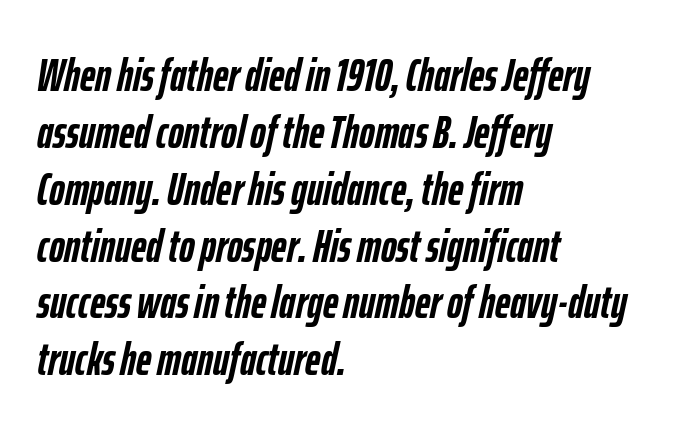
This sample has the flowing, uneven cadence of proportional lettering. Weight: bold. How are the letters spaced? Ordinarily, with no added tracking. Style check: oblique. Only glyphs here, with clear space below each row.
